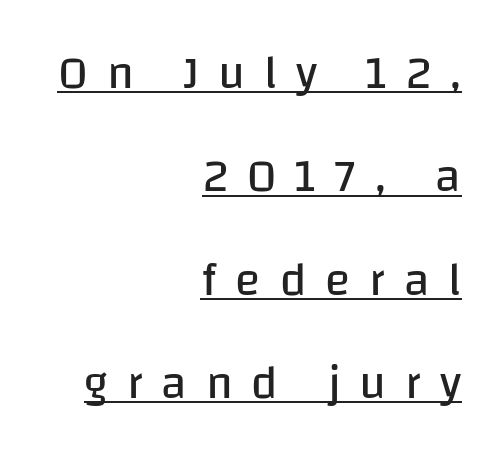
Q: Is the text bold? A: No.
Q: Is the text italic (slanted)? A: No, it is upright.
Q: Is the typeface a serif or a sans-serif typeface? A: Sans-serif.
Q: Is the text underlined? A: Yes.
Q: How is the paragraph aligned? A: Right-aligned.
Q: Is the spacing between letters normal or unusually wide? A: Unusually wide.
Q: Is the spacing between lines tight, normal or loose? A: Loose.
Q: Width (condensed, normal, or wide)? A: Normal.
Q: Stroke contrast? A: Low.
Q: x-height? A: Large.
Q: Monospaced? A: No.
